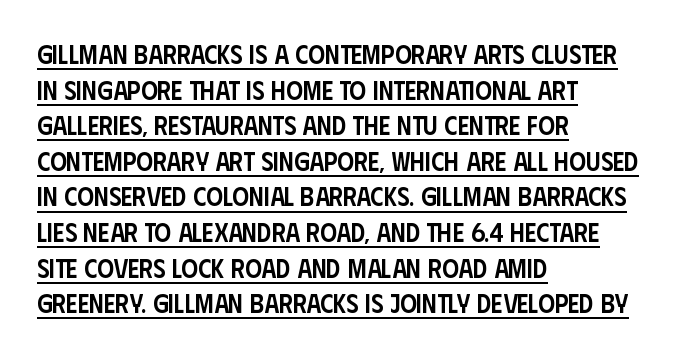
Q: Is the text bold? A: Semi-bold.
Q: Is the text italic (slanted)? A: No, it is upright.
Q: Is the text underlined? A: Yes.
Q: How is the paragraph aligned? A: Left-aligned.
Q: Is the spacing between letters normal or unusually wide? A: Normal.
Q: Is the spacing between lines tight, normal or loose? A: Normal.
